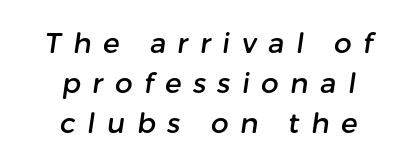
Q: Is the typeface a serif or a sans-serif typeface? A: Sans-serif.
Q: Is the text underlined? A: No.
Q: How is the paragraph aligned? A: Centered.
Q: Is the spacing between letters normal or unusually wide? A: Unusually wide.
Q: Is the spacing between lines tight, normal or loose? A: Normal.
Q: Width (condensed, normal, or wide)? A: Normal.
Q: Stroke contrast? A: Low.
Q: x-height? A: Medium.
Q: Monospaced? A: No.
